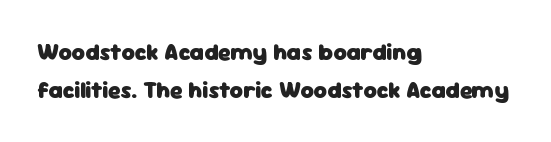
{"italic": "no", "bold": "yes", "underline": "no", "align": "left", "line_spacing": "normal", "line_spacing_ratio": 1.64, "letter_spacing": "normal", "letter_spacing_em": 0.0, "glyph_px": 23}
